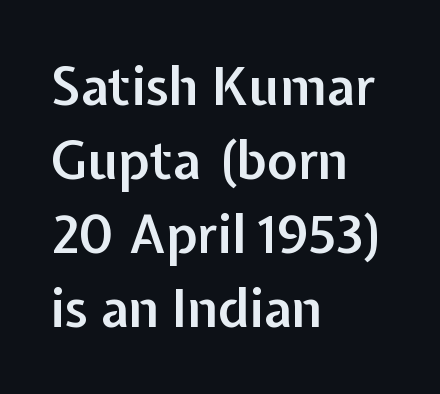
Type without underlining. The designer left line spacing at the default. The passage is arranged the way most books set body copy — flush left. The letters sit at their default tracking, neither squeezed nor spread. Typesetter's note: demi weight, one step under bold.
